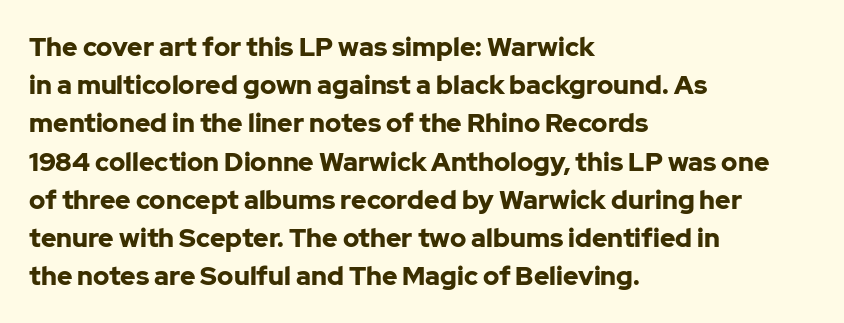
{"italic": "no", "bold": "yes", "underline": "no", "align": "left", "line_spacing": "normal", "line_spacing_ratio": 1.47, "letter_spacing": "normal", "letter_spacing_em": 0.0, "glyph_px": 26}
